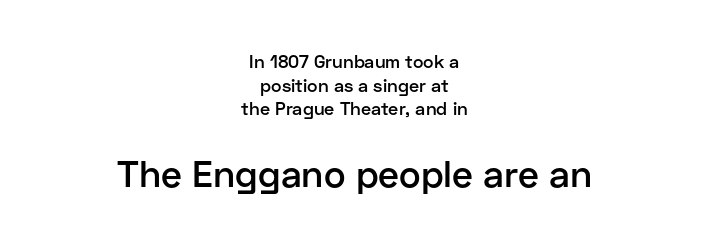
The image shows 37 px semibold sans-serif type, upright; set centered, normal line spacing (1.31x), normal letter spacing, not underlined; the second (bottom) block is 2.06x larger; low stroke contrast and a medium x-height.
